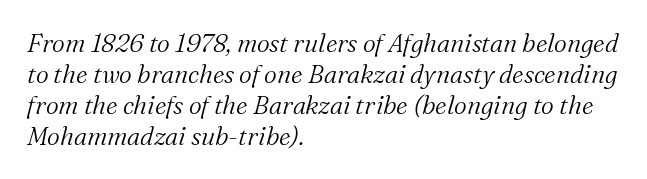
{"italic": "yes", "lean": "right", "slant_degrees": 16, "bold": "no", "underline": "no", "align": "left", "line_spacing_ratio": 1.24, "letter_spacing": "normal", "letter_spacing_em": 0.0, "glyph_px": 25}
